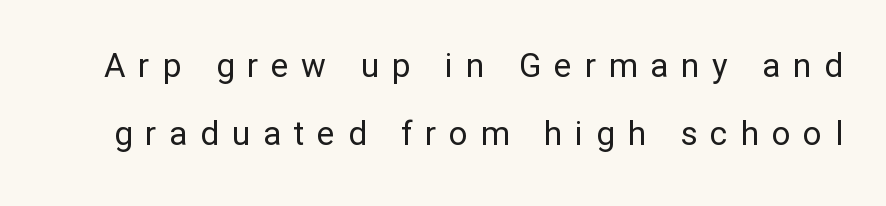
The specimen omits any rule beneath the text block's lines. Vertical stems look standard width or narrower in stroke. Note: no serifs on the glyphs. Horizontal bands of white between lines are thick stripes.
